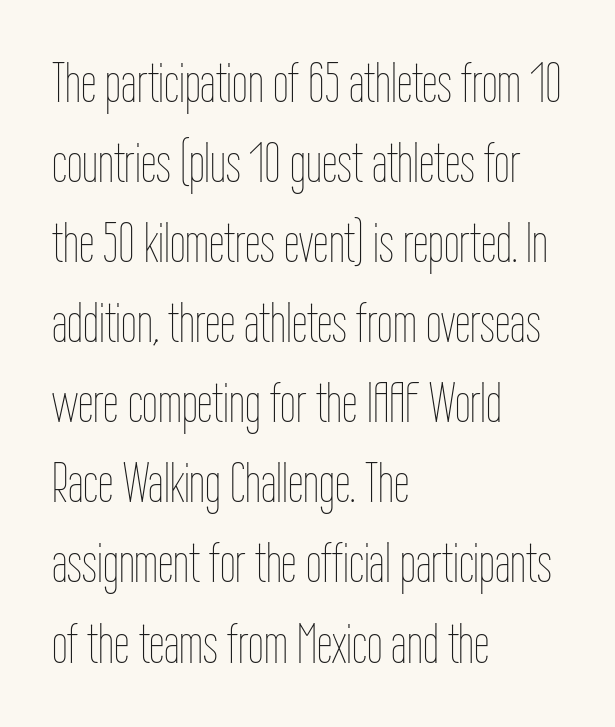
The image shows 56 px thin, condensed type, upright; set left-aligned, normal line spacing (1.43x), normal letter spacing, not underlined; low stroke contrast and a medium x-height.
